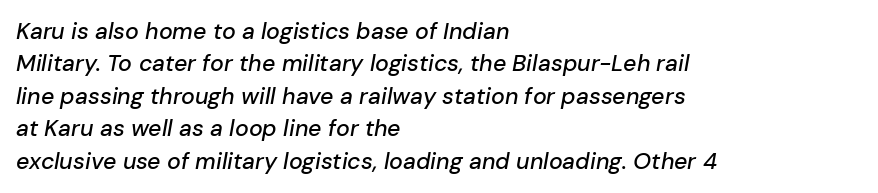
The image shows 23 px text type, italic (leaning right); set left-aligned, normal line spacing (1.41x), normal letter spacing, not underlined.
